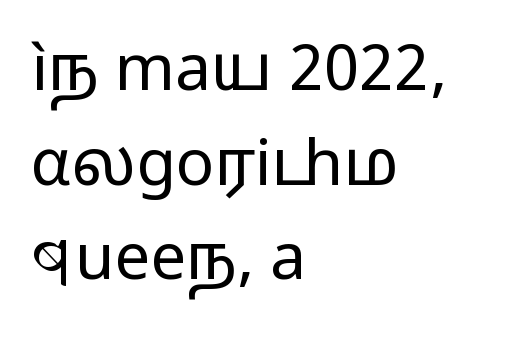
{"serif": "no", "italic": "no", "bold": "no", "weight": "regular", "width": "wide", "stroke_contrast": "low", "x_height": "medium", "monospaced": "no", "underline": "no", "align": "left", "line_spacing": "normal", "line_spacing_ratio": 1.48, "letter_spacing": "normal", "letter_spacing_em": 0.0, "glyph_px": 64}
